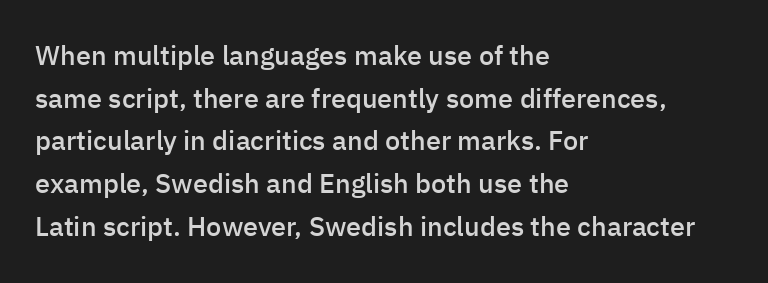
The image shows 27 px text type, upright; set left-aligned, normal line spacing (1.58x), normal letter spacing, not underlined.
